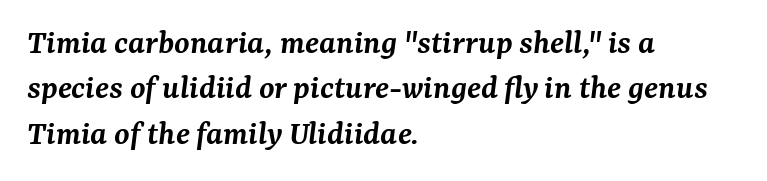
{"serif": "yes", "italic": "yes", "lean": "right", "slant_degrees": 7, "bold": "semi", "weight": "semibold", "width": "normal", "stroke_contrast": "medium", "x_height": "medium", "monospaced": "no", "underline": "no", "align": "left", "line_spacing": "normal", "line_spacing_ratio": 1.3, "letter_spacing": "normal", "letter_spacing_em": 0.0, "glyph_px": 35}
